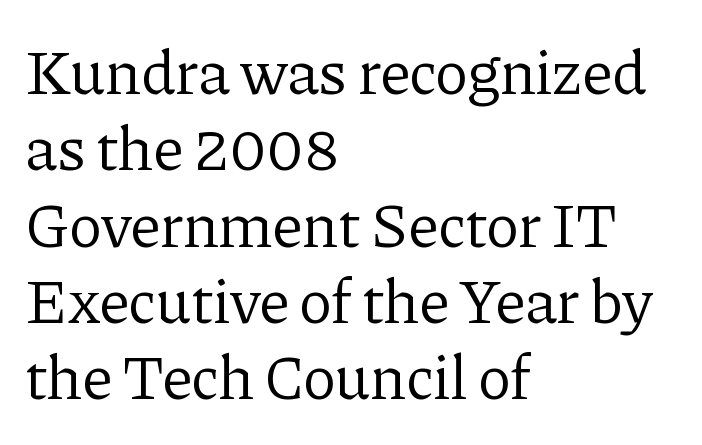
{"serif": "yes", "italic": "no", "bold": "no", "weight": "regular", "width": "normal", "stroke_contrast": "low", "x_height": "medium", "monospaced": "no", "underline": "no", "align": "left", "line_spacing_ratio": 1.23, "letter_spacing": "normal", "letter_spacing_em": 0.0, "glyph_px": 62}
